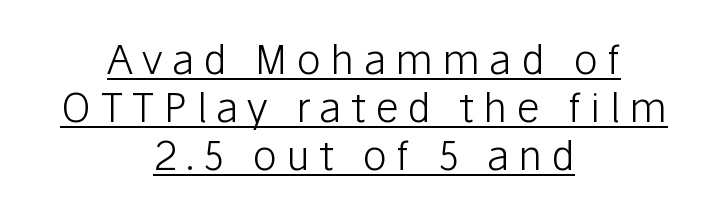
Q: Is the text bold? A: No.
Q: Is the text italic (slanted)? A: No, it is upright.
Q: Is the typeface a serif or a sans-serif typeface? A: Sans-serif.
Q: Is the text underlined? A: Yes.
Q: How is the paragraph aligned? A: Centered.
Q: Is the spacing between letters normal or unusually wide? A: Unusually wide.
Q: Width (condensed, normal, or wide)? A: Normal.
Q: Stroke contrast? A: Low.
Q: x-height? A: Medium.
Q: Monospaced? A: No.
